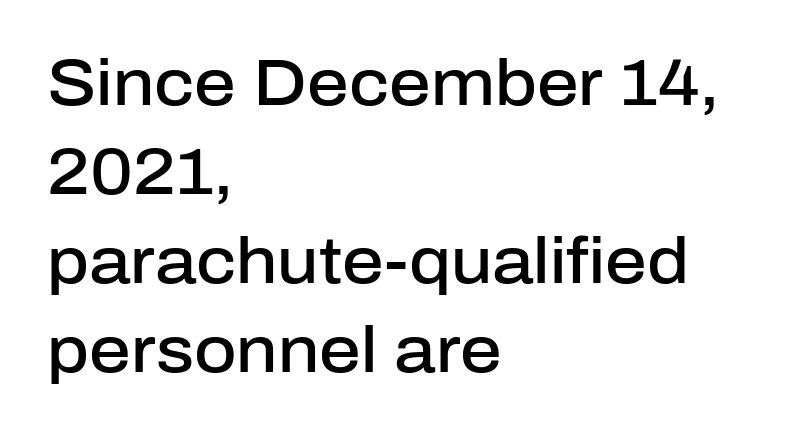
The image shows 65 px semibold sans-serif type, upright; set left-aligned, normal line spacing (1.37x), normal letter spacing, not underlined; low stroke contrast and a medium x-height.
